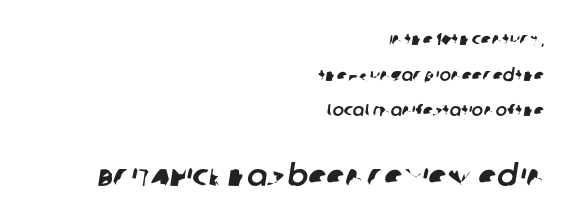
The image shows 30 px sans-serif type; set right-aligned, loose line spacing (2.09x), normal letter spacing, not underlined; the second (bottom) block is 1.76x larger; low stroke contrast and a large x-height.
